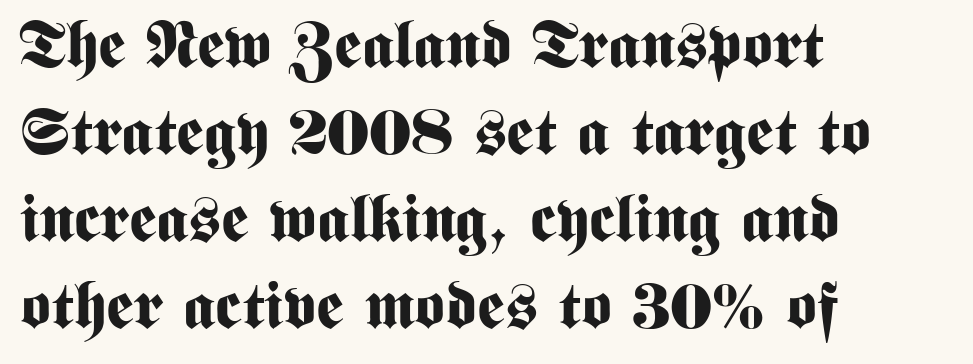
The image shows 65 px bold, condensed sans-serif type, upright; set left-aligned, normal line spacing (1.34x), normal letter spacing, not underlined; medium stroke contrast and a medium x-height.
